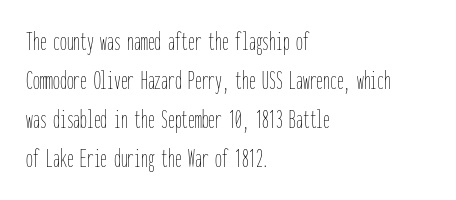
The image shows 27 px text type, upright; set left-aligned, normal line spacing (1.45x), normal letter spacing, not underlined.
